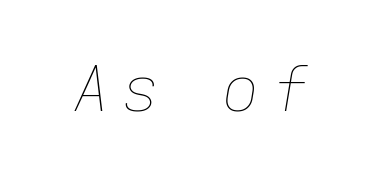
Q: Is the text bold? A: No.
Q: Is the text italic (slanted)? A: Yes, it leans right by about 9 degrees.
Q: Is the text underlined? A: No.
Q: Width (condensed, normal, or wide)? A: Normal.
Q: Stroke contrast? A: Low.
Q: x-height? A: Medium.
Q: Monospaced? A: Yes.
